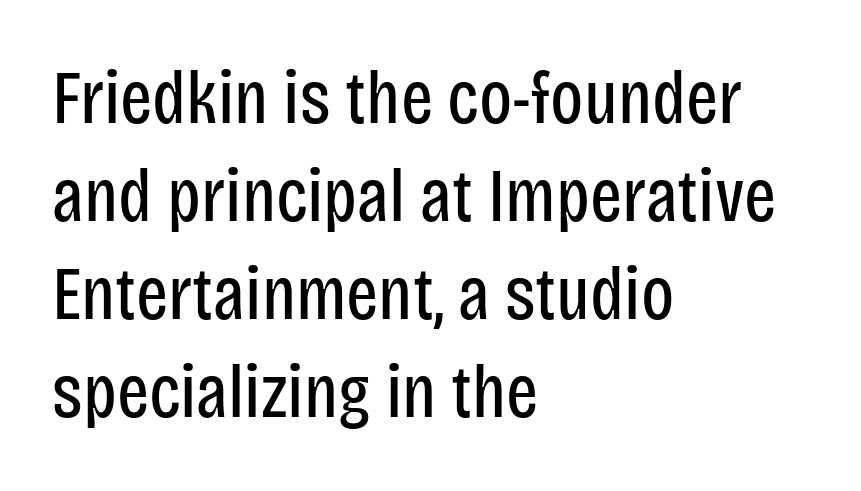
The glyphs are unaccompanied by any horizontal stroke below them. The passage shown has conventional tracking throughout. No chunkiness to these letters — they're not bold. Nope, no serifs anywhere on these letters. Compared with a centered layout, this one pins lines to the left instead.
